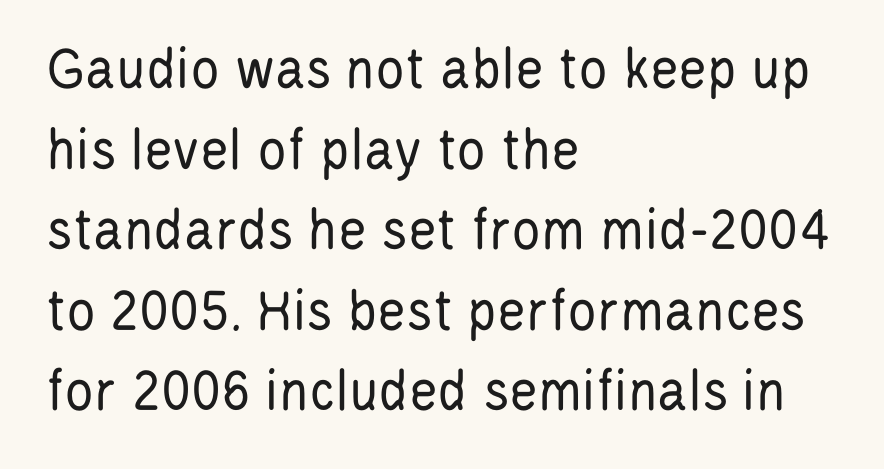
Q: Is the text bold? A: No.
Q: Is the text italic (slanted)? A: No, it is upright.
Q: Is the typeface a serif or a sans-serif typeface? A: Sans-serif.
Q: Is the text underlined? A: No.
Q: How is the paragraph aligned? A: Left-aligned.
Q: Is the spacing between letters normal or unusually wide? A: Normal.
Q: Is the spacing between lines tight, normal or loose? A: Normal.
Q: Width (condensed, normal, or wide)? A: Condensed.
Q: Stroke contrast? A: Low.
Q: x-height? A: Large.
Q: Monospaced? A: No.
